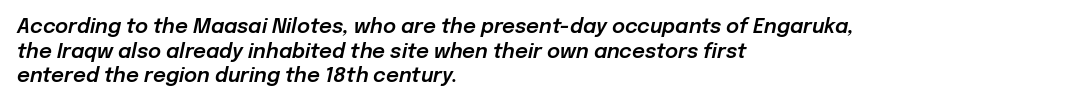
This sample uses an oblique cut, with every glyph tilted off the vertical. Nobody touched the tracking dial on this one. Glance below the letters and you will spot only blank space. The paragraph has a hard left edge and a soft right edge.
